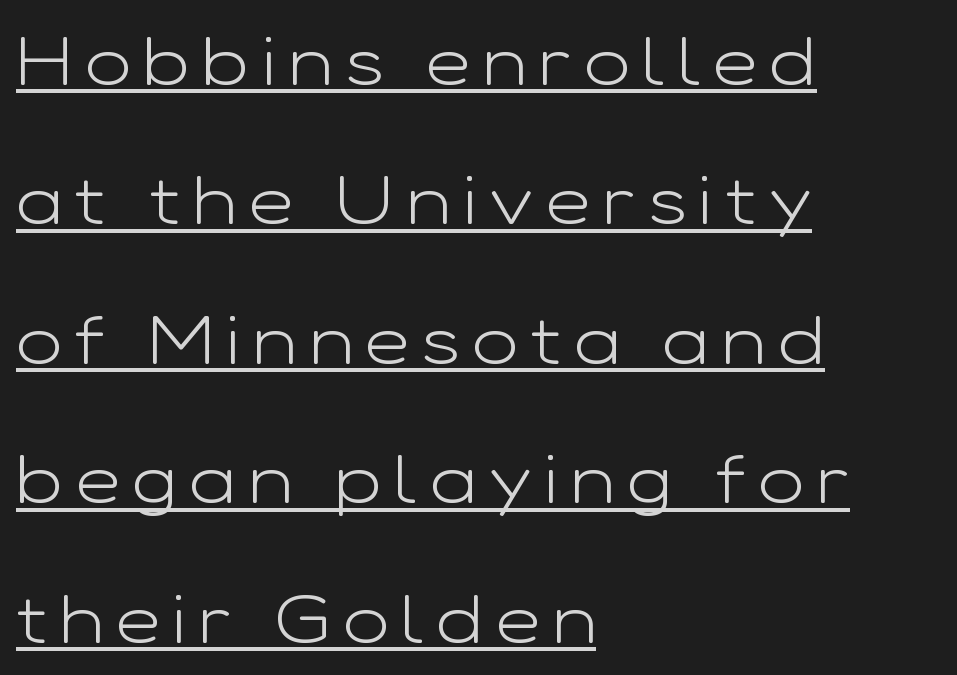
Q: Is the text bold? A: No.
Q: Is the text italic (slanted)? A: No, it is upright.
Q: Is the typeface a serif or a sans-serif typeface? A: Sans-serif.
Q: Is the text underlined? A: Yes.
Q: How is the paragraph aligned? A: Left-aligned.
Q: Is the spacing between lines tight, normal or loose? A: Loose.
Q: Width (condensed, normal, or wide)? A: Wide.
Q: Stroke contrast? A: Low.
Q: x-height? A: Medium.
Q: Monospaced? A: No.
